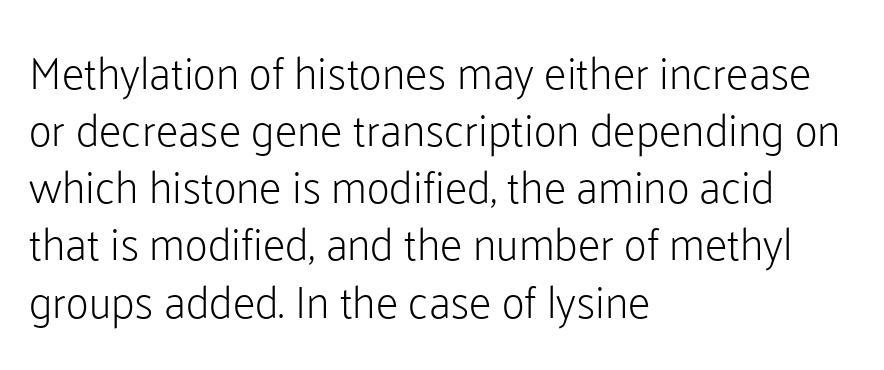
Q: Is the text bold? A: No.
Q: Is the text italic (slanted)? A: No, it is upright.
Q: Is the typeface a serif or a sans-serif typeface? A: Sans-serif.
Q: Is the text underlined? A: No.
Q: How is the paragraph aligned? A: Left-aligned.
Q: Is the spacing between letters normal or unusually wide? A: Normal.
Q: Is the spacing between lines tight, normal or loose? A: Normal.
Q: Width (condensed, normal, or wide)? A: Normal.
Q: Stroke contrast? A: Low.
Q: x-height? A: Medium.
Q: Monospaced? A: No.
